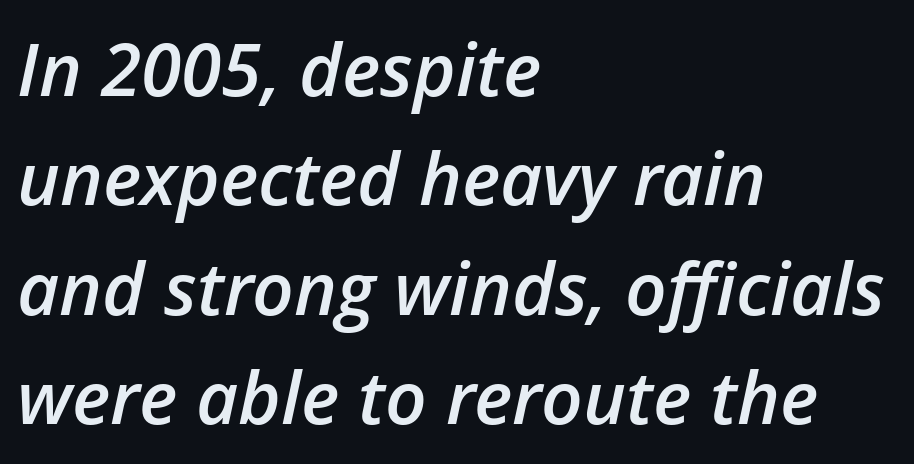
{"italic": "yes", "lean": "right", "slant_degrees": 12, "bold": "semi", "weight": "semibold", "width": "normal", "stroke_contrast": "low", "x_height": "medium", "monospaced": "no", "underline": "no", "align": "left", "line_spacing": "normal", "line_spacing_ratio": 1.5, "letter_spacing": "normal", "letter_spacing_em": 0.0, "glyph_px": 73}
